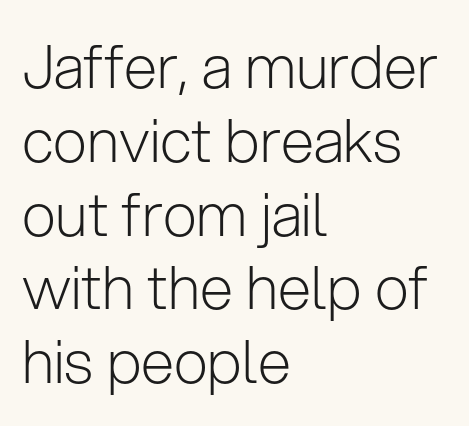
A typesetter would call this proportional, since set widths differ per character. Descenders hang freely into open space. Glyph-to-glyph distance matches everyday printed text. To sum up the face: it is a sans, with no serifs. Ascenders rise straight up at ninety degrees. Alignment: flush left.
